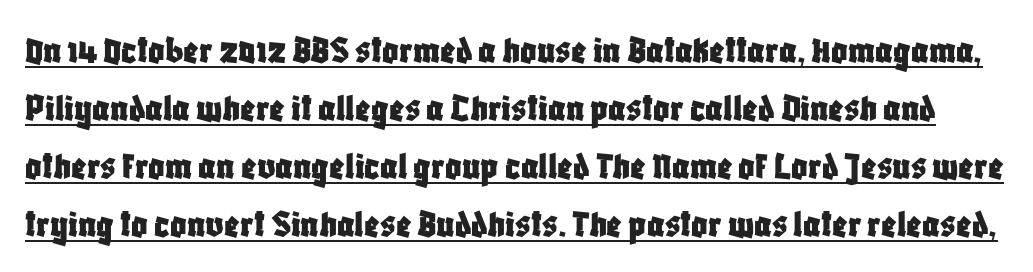
Caption: lettering with a line underneath. In terms of letterspacing, this is plain default setting. No feet cap the strokes, marking this as sans-serif type. The typography opts for an upright posture over an oblique one.
